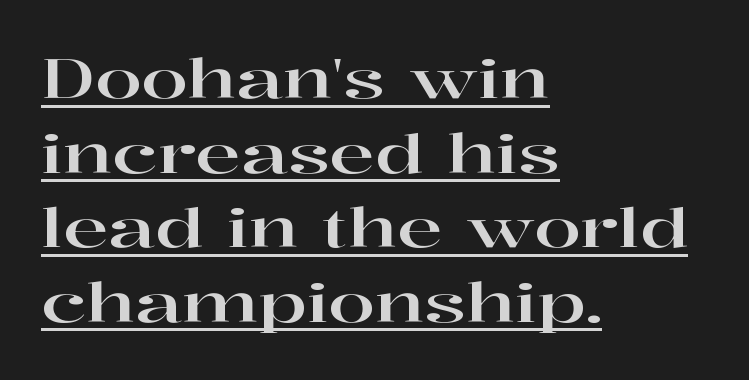
Q: Is the text italic (slanted)? A: No, it is upright.
Q: Is the typeface a serif or a sans-serif typeface? A: Serif.
Q: Is the text underlined? A: Yes.
Q: How is the paragraph aligned? A: Left-aligned.
Q: Is the spacing between letters normal or unusually wide? A: Normal.
Q: Is the spacing between lines tight, normal or loose? A: Normal.
Q: Width (condensed, normal, or wide)? A: Wide.
Q: Stroke contrast? A: High.
Q: x-height? A: Medium.
Q: Monospaced? A: No.
